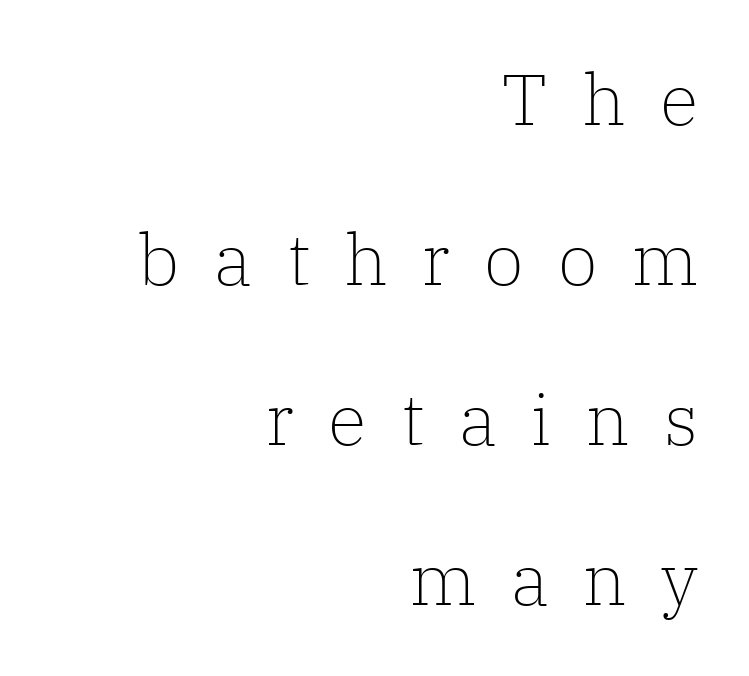
{"serif": "yes", "italic": "no", "bold": "no", "weight": "light", "width": "normal", "stroke_contrast": "low", "x_height": "medium", "monospaced": "no", "underline": "no", "align": "right", "line_spacing": "loose", "line_spacing_ratio": 2.22, "letter_spacing": "wide", "letter_spacing_em": 0.48, "glyph_px": 72}
